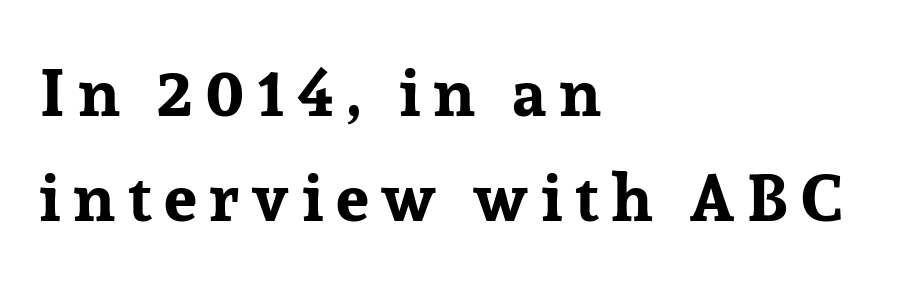
Q: Is the text bold? A: Yes.
Q: Is the text italic (slanted)? A: No, it is upright.
Q: Is the typeface a serif or a sans-serif typeface? A: Serif.
Q: Is the text underlined? A: No.
Q: How is the paragraph aligned? A: Left-aligned.
Q: Is the spacing between lines tight, normal or loose? A: Normal.
Q: Width (condensed, normal, or wide)? A: Normal.
Q: Stroke contrast? A: Low.
Q: x-height? A: Medium.
Q: Monospaced? A: No.
